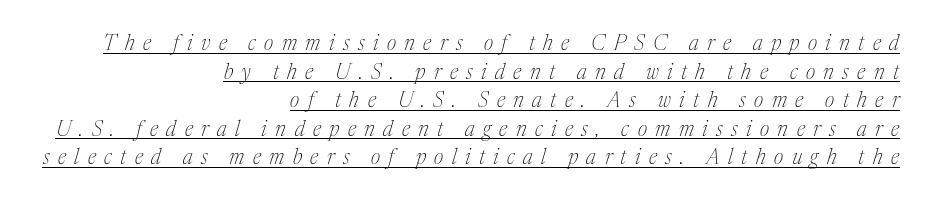
The image shows 21 px text type, italic (leaning right); set right-aligned, normal line spacing (1.36x), unusually wide letter spacing (+0.4 em), underlined.
